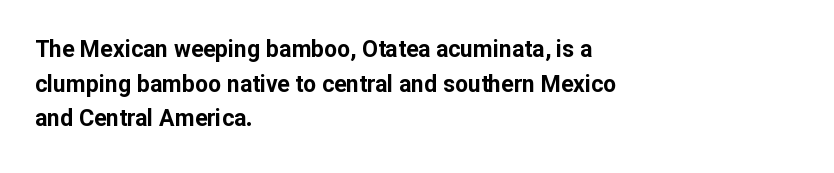
Q: Is the text bold? A: Yes.
Q: Is the text italic (slanted)? A: No, it is upright.
Q: Is the text underlined? A: No.
Q: How is the paragraph aligned? A: Left-aligned.
Q: Is the spacing between letters normal or unusually wide? A: Normal.
Q: Is the spacing between lines tight, normal or loose? A: Normal.
